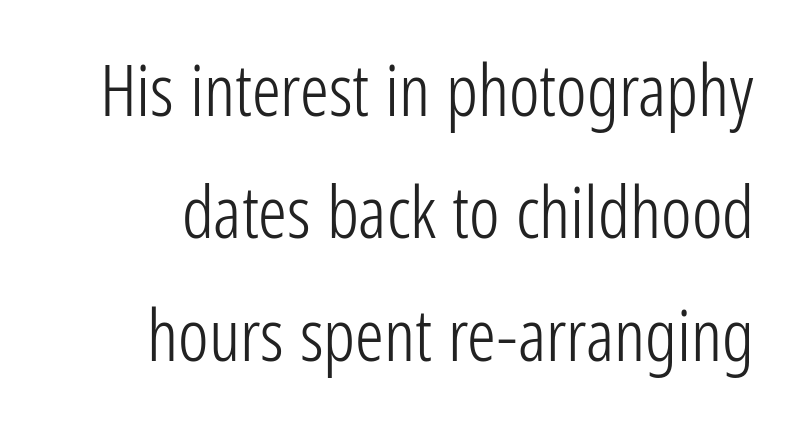
Whoever set this chose a conventional vertical rhythm. On a weight scale, this lands at 450 or below. Vertical strokes here are truly vertical. Proportional: the letters do not fall into vertical columns.
